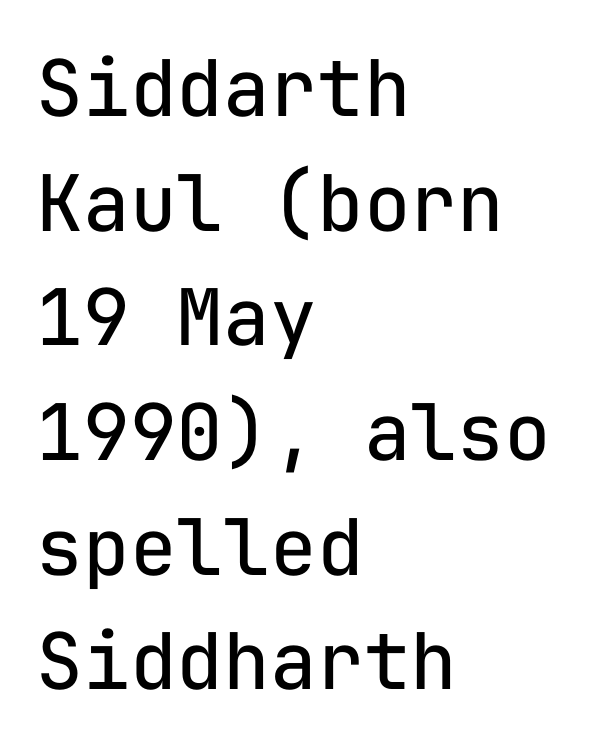
{"serif": "no", "italic": "no", "bold": "no", "weight": "regular", "width": "normal", "stroke_contrast": "low", "x_height": "medium", "monospaced": "yes", "underline": "no", "align": "left", "line_spacing": "normal", "line_spacing_ratio": 1.47, "letter_spacing": "normal", "letter_spacing_em": 0.0, "glyph_px": 78}
